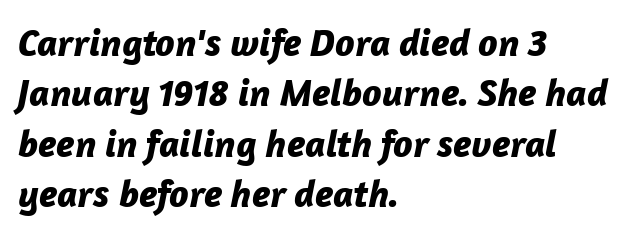
The image shows 39 px bold type, italic (leaning right); set left-aligned, normal line spacing (1.29x), normal letter spacing, not underlined; low stroke contrast and a medium x-height.
